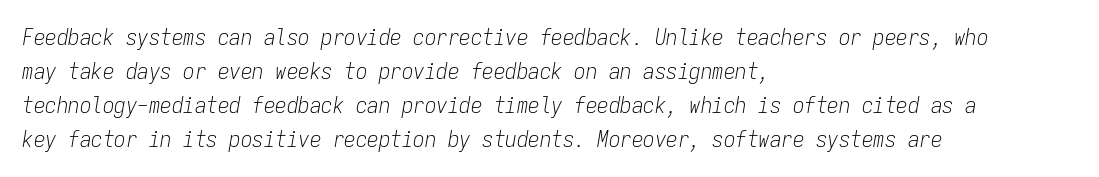
Would a proofreader flag this as italicized? Yes. The rendering keeps characters at their native spacing. Is the type heavy? It reads as light-to-regular instead. Which margin do the lines hug? The left one — the right edge is uneven. The passage shown is not underscored anywhere. One glance says typical: line gaps are just what's usual.
